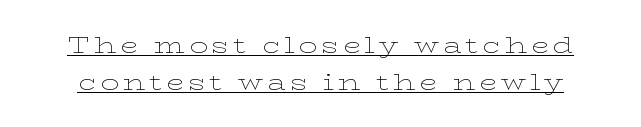
The image shows 23 px text type, upright; set normal line spacing (1.6x), underlined.
